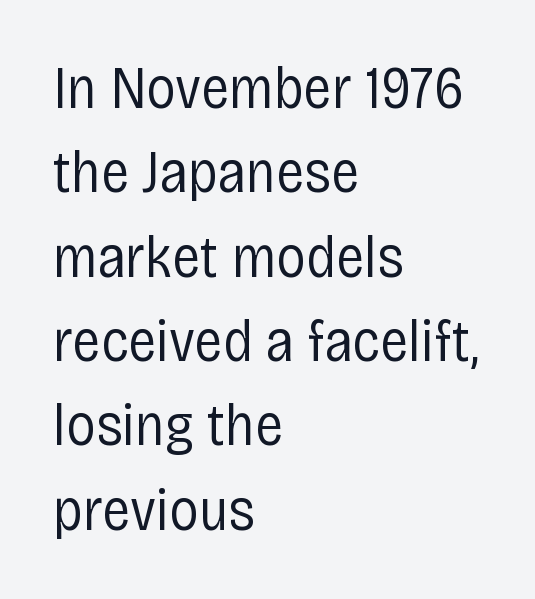
Q: Is the text bold? A: No.
Q: Is the text italic (slanted)? A: No, it is upright.
Q: Is the typeface a serif or a sans-serif typeface? A: Sans-serif.
Q: Is the text underlined? A: No.
Q: How is the paragraph aligned? A: Left-aligned.
Q: Is the spacing between letters normal or unusually wide? A: Normal.
Q: Is the spacing between lines tight, normal or loose? A: Normal.
Q: Width (condensed, normal, or wide)? A: Condensed.
Q: Stroke contrast? A: Low.
Q: x-height? A: Large.
Q: Monospaced? A: No.
